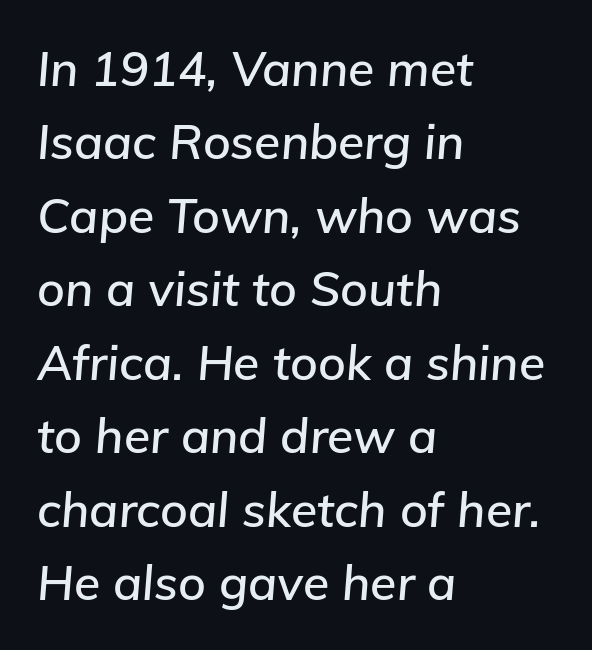
{"italic": "yes", "lean": "right", "slant_degrees": 5, "width": "normal", "stroke_contrast": "low", "x_height": "medium", "monospaced": "no", "underline": "no", "align": "left", "line_spacing": "normal", "line_spacing_ratio": 1.53, "letter_spacing": "normal", "letter_spacing_em": 0.0, "glyph_px": 48}
